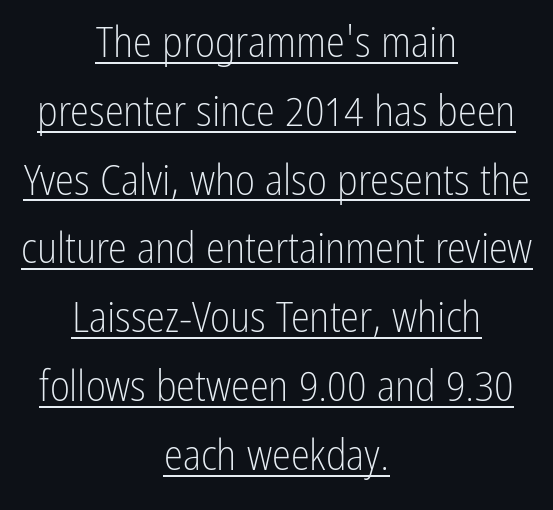
Q: Is the text bold? A: No.
Q: Is the text italic (slanted)? A: No, it is upright.
Q: Is the typeface a serif or a sans-serif typeface? A: Sans-serif.
Q: Is the text underlined? A: Yes.
Q: How is the paragraph aligned? A: Centered.
Q: Is the spacing between letters normal or unusually wide? A: Normal.
Q: Is the spacing between lines tight, normal or loose? A: Normal.
Q: Width (condensed, normal, or wide)? A: Condensed.
Q: Stroke contrast? A: Low.
Q: x-height? A: Medium.
Q: Monospaced? A: No.
